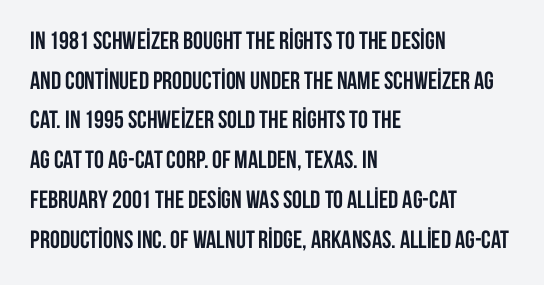
The image shows 25 px bold type, upright; set left-aligned, normal line spacing (1.59x), normal letter spacing, not underlined.
